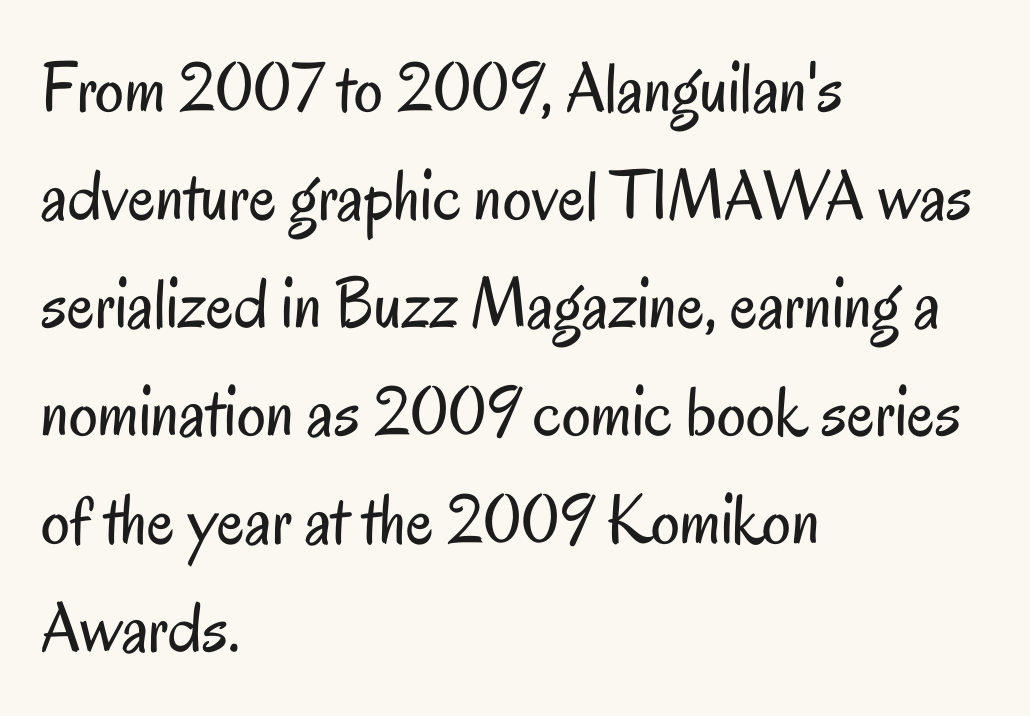
No letter is thick-stroked: the sample isn't bold. The gap between lines stays unmarked. The line-height multiplier appears to be the usual default. Note: no serifs on the glyphs. These lines are rendered in a variable-pitch font.
